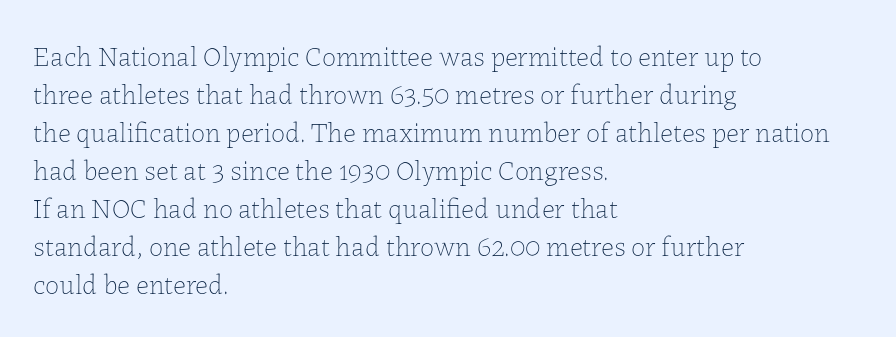
{"italic": "no", "bold": "no", "weight": "thin", "width": "normal", "stroke_contrast": "low", "x_height": "medium", "monospaced": "no", "underline": "no", "align": "left", "line_spacing": "normal", "line_spacing_ratio": 1.36, "letter_spacing": "normal", "letter_spacing_em": 0.0, "glyph_px": 28}
